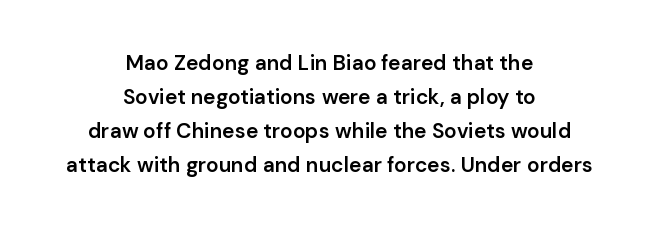
{"italic": "no", "bold": "semi", "underline": "no", "align": "center", "line_spacing": "normal", "line_spacing_ratio": 1.62, "letter_spacing": "normal", "letter_spacing_em": 0.0, "glyph_px": 21}
